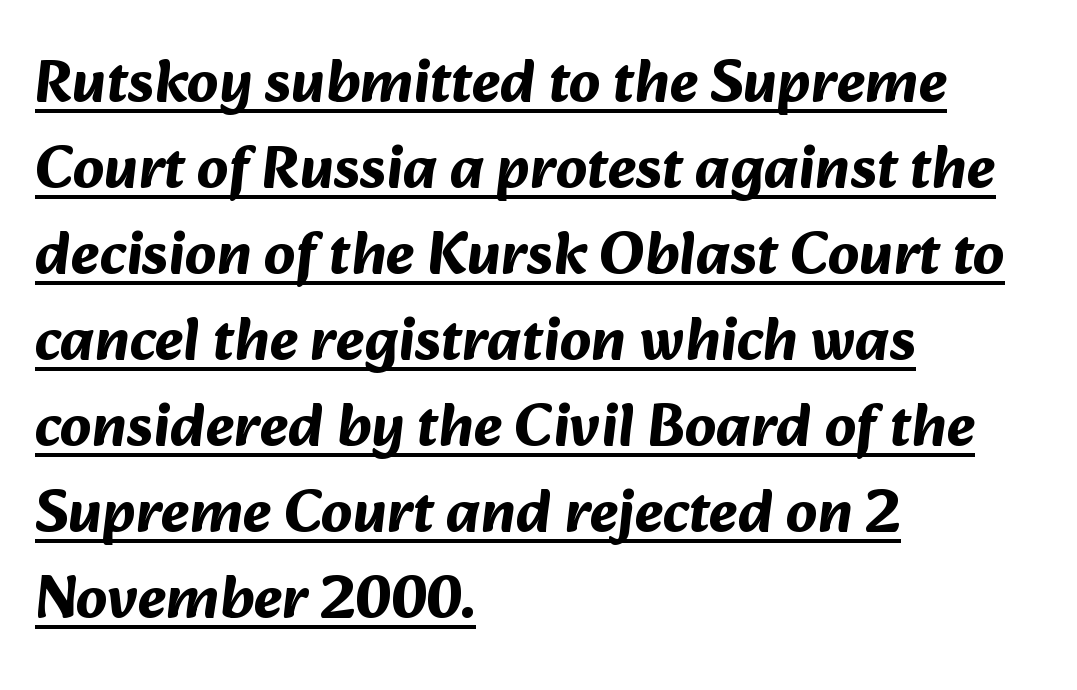
The strokes are fattened all the way to bold. Horizontal alignment here is leftward, the default for most running prose. Whoever set this chose a conventional vertical rhythm. Glance below the letters and you will spot a drawn line. There is no visible air inserted between adjacent glyphs. The passage shown is typed in a proportional face where columns would drift.
